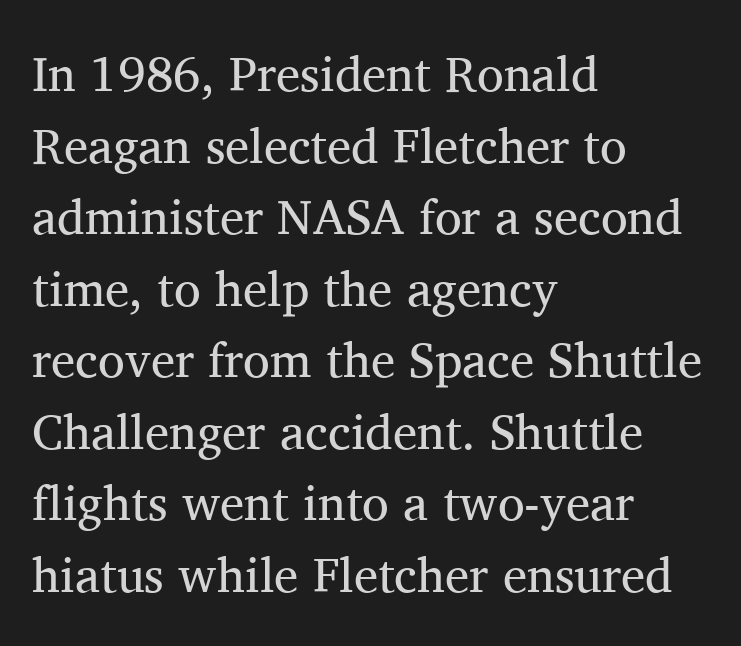
Weight: in the light-to-regular range. Small tapered or slab feet sit at the stroke ends, so this counts as serif. You could not count columns in this text — the font is proportionally spaced. Honestly, the row spacing looks completely unremarkable. Tracking value appears to be zero — textbook default spacing.
